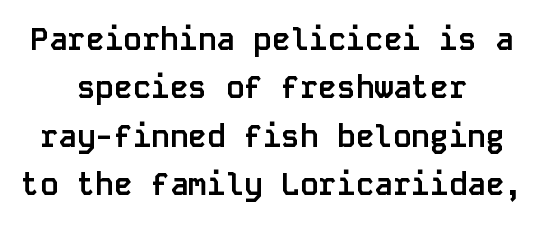
The image shows 31 px semibold sans-serif type, upright, monospaced; set centered, normal line spacing (1.56x), normal letter spacing, not underlined; low stroke contrast and a large x-height.
